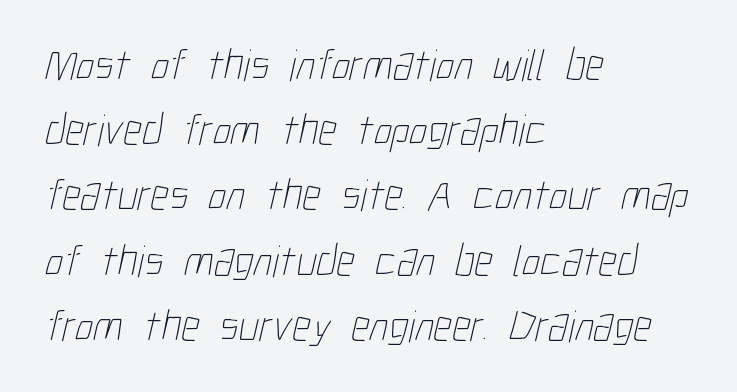
Plain, unruled lines of type. A typesetter would call this proportional, since set widths differ per character. Is the letter spacing exaggerated? No — it looks like the ordinary default. The compositor pushed each line to the left boundary.
